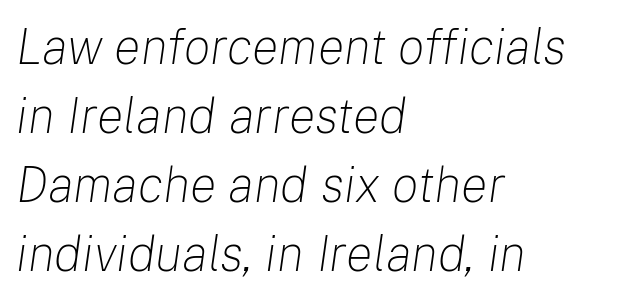
Q: Is the text bold? A: No.
Q: Is the text italic (slanted)? A: Yes, it leans right by about 8 degrees.
Q: Is the text underlined? A: No.
Q: How is the paragraph aligned? A: Left-aligned.
Q: Is the spacing between letters normal or unusually wide? A: Normal.
Q: Is the spacing between lines tight, normal or loose? A: Normal.
Q: Width (condensed, normal, or wide)? A: Normal.
Q: Stroke contrast? A: Low.
Q: x-height? A: Medium.
Q: Monospaced? A: No.
